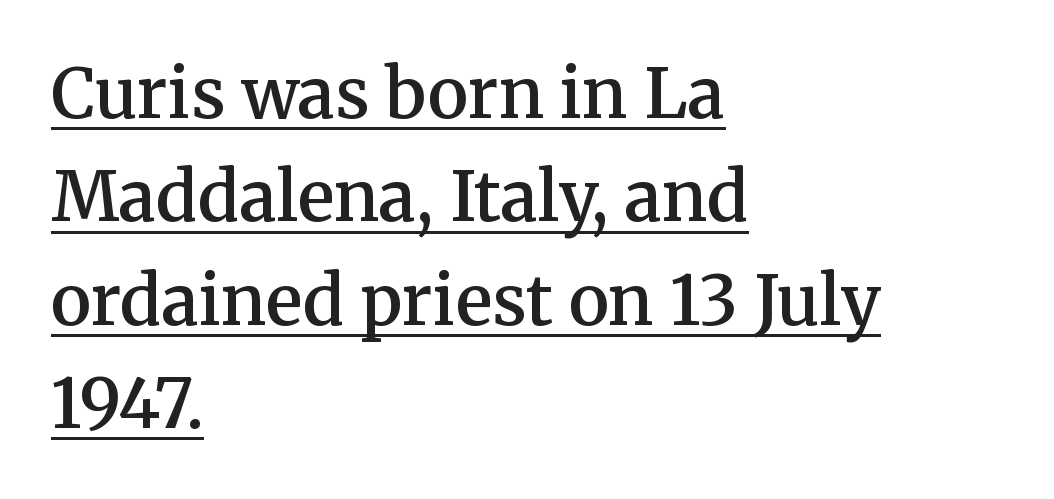
The image shows 68 px semibold serif type, upright; set left-aligned, normal line spacing (1.52x), normal letter spacing, underlined; medium stroke contrast and a medium x-height.
